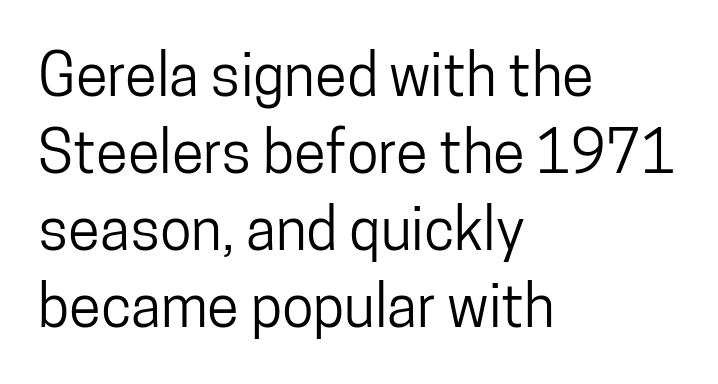
Q: Is the text italic (slanted)? A: No, it is upright.
Q: Is the typeface a serif or a sans-serif typeface? A: Sans-serif.
Q: Is the text underlined? A: No.
Q: How is the paragraph aligned? A: Left-aligned.
Q: Is the spacing between letters normal or unusually wide? A: Normal.
Q: Is the spacing between lines tight, normal or loose? A: Normal.
Q: Width (condensed, normal, or wide)? A: Condensed.
Q: Stroke contrast? A: Low.
Q: x-height? A: Medium.
Q: Monospaced? A: No.
